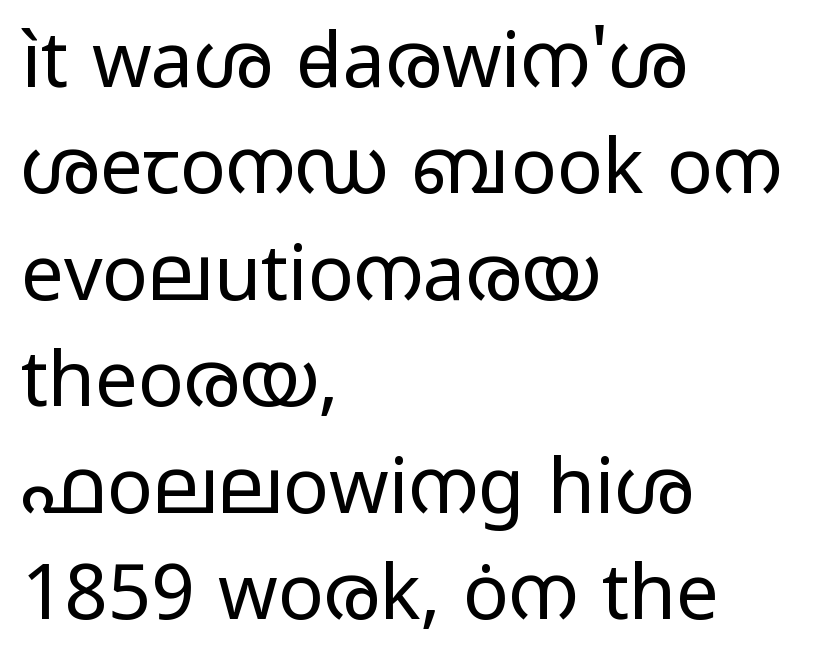
{"serif": "no", "italic": "no", "bold": "no", "weight": "regular", "width": "wide", "stroke_contrast": "low", "x_height": "medium", "monospaced": "no", "underline": "no", "align": "left", "line_spacing": "normal", "line_spacing_ratio": 1.4, "letter_spacing": "normal", "letter_spacing_em": 0.0, "glyph_px": 76}
